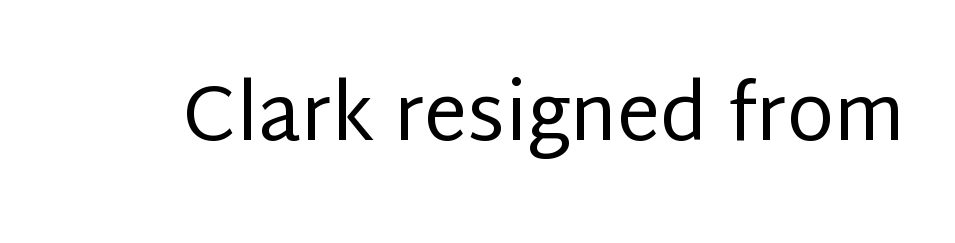
{"serif": "no", "italic": "no", "bold": "no", "weight": "regular", "width": "normal", "stroke_contrast": "low", "x_height": "large", "monospaced": "no", "underline": "no", "letter_spacing": "normal", "letter_spacing_em": 0.0, "glyph_px": 77}
